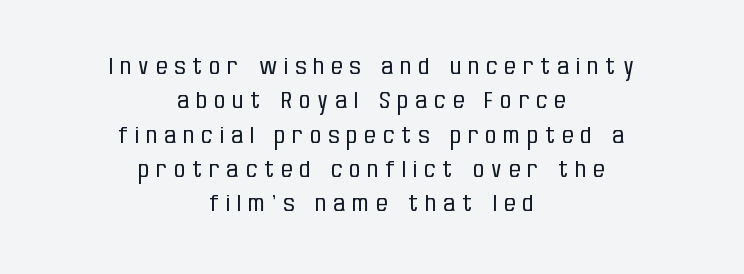
The image shows 22 px text type, upright; set centered, normal line spacing (1.56x), unusually wide letter spacing (+0.33 em), not underlined.
